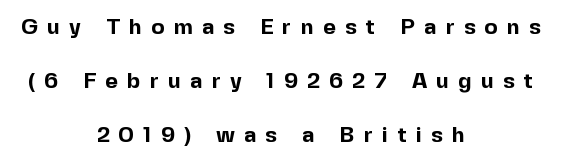
Alignment: centered. The font's upright variant was chosen for this text. You could only call the tracking loose — the letters float apart. Rule under the text: the space is simply empty. Does the leading feel generous? Absolutely, it's lavish. The rendering uses a bold face; every stroke is thick and dark.
